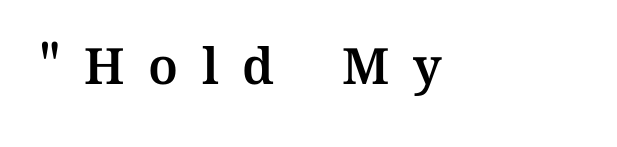
Q: Is the text italic (slanted)? A: No, it is upright.
Q: Is the text underlined? A: No.
Q: How is the paragraph aligned? A: Left-aligned.
Q: Is the spacing between letters normal or unusually wide? A: Unusually wide.
Q: Width (condensed, normal, or wide)? A: Normal.
Q: Stroke contrast? A: Medium.
Q: x-height? A: Medium.
Q: Monospaced? A: No.
